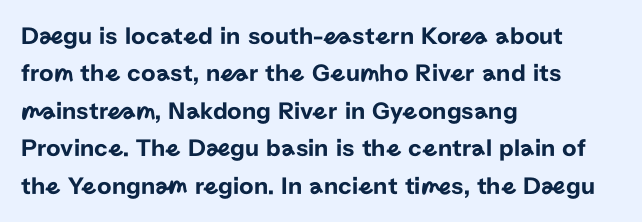
Q: Is the text italic (slanted)? A: No, it is upright.
Q: Is the text underlined? A: No.
Q: How is the paragraph aligned? A: Left-aligned.
Q: Is the spacing between letters normal or unusually wide? A: Normal.
Q: Is the spacing between lines tight, normal or loose? A: Normal.
